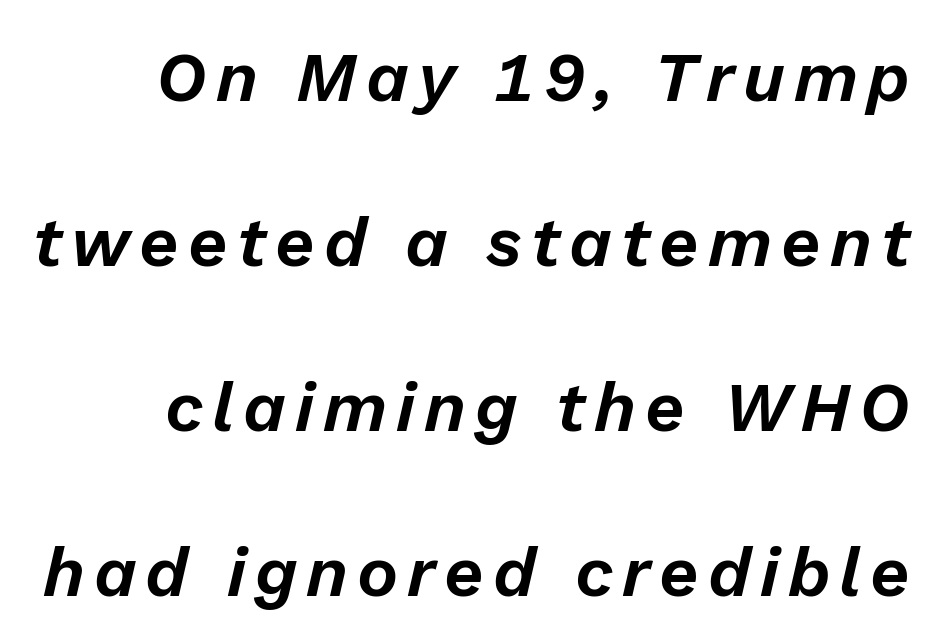
Q: Is the text italic (slanted)? A: Yes, it leans right by about 13 degrees.
Q: Is the text underlined? A: No.
Q: Is the spacing between lines tight, normal or loose? A: Loose.
Q: Width (condensed, normal, or wide)? A: Normal.
Q: Stroke contrast? A: Low.
Q: x-height? A: Medium.
Q: Monospaced? A: No.
